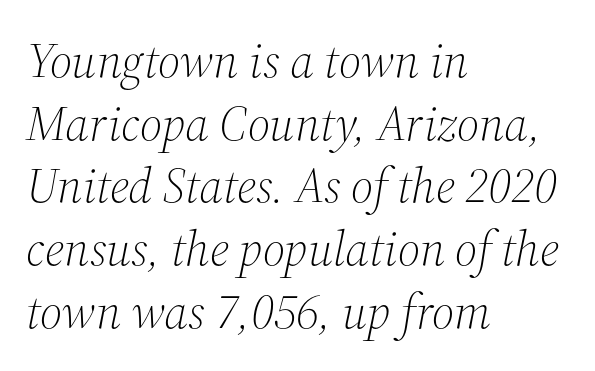
The image shows 49 px light serif type, italic (leaning right); set left-aligned, normal line spacing (1.28x), normal letter spacing, not underlined; medium stroke contrast and a medium x-height.
